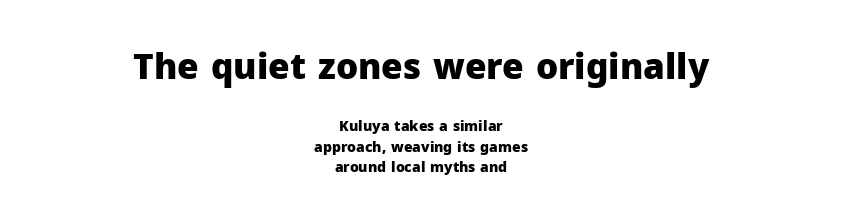
{"serif": "no", "italic": "no", "bold": "yes", "weight": "heavy", "width": "normal", "stroke_contrast": "low", "x_height": "medium", "monospaced": "no", "underline": "no", "align": "center", "line_spacing": "normal", "line_spacing_ratio": 1.46, "letter_spacing": "normal", "letter_spacing_em": 0.0, "larger_block": "first", "size_ratio": 2.5, "glyph_px": 35}
